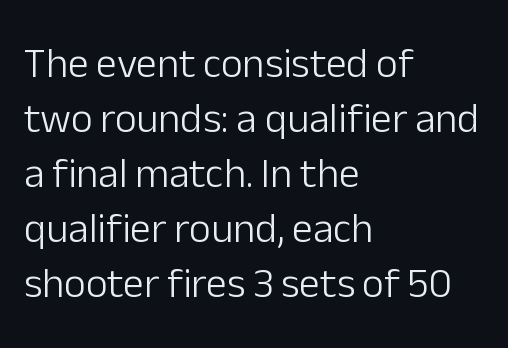
The image shows 42 px light sans-serif type, upright; set left-aligned, normal line spacing (1.31x), normal letter spacing, not underlined; low stroke contrast and a medium x-height.
